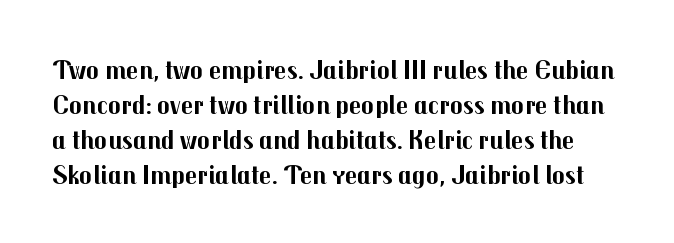
You could call the tracking neutral — neither tight nor loose. Each row of text sits above clean, open space. Quick note: not italic, upright. Each new line begins a customary step beneath the previous one. Summary of weight: heavy, a full bold.
